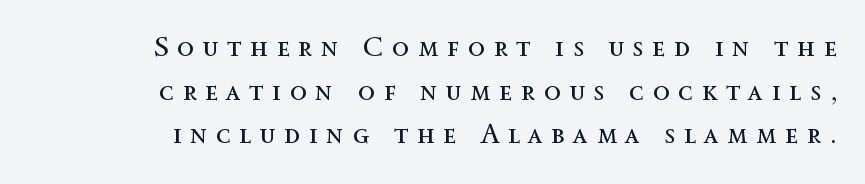
Q: Is the text bold? A: No.
Q: Is the text italic (slanted)? A: No, it is upright.
Q: Is the text underlined? A: No.
Q: How is the paragraph aligned? A: Right-aligned.
Q: Is the spacing between letters normal or unusually wide? A: Unusually wide.
Q: Is the spacing between lines tight, normal or loose? A: Normal.
Q: Width (condensed, normal, or wide)? A: Normal.
Q: x-height? A: Medium.
Q: Monospaced? A: No.
